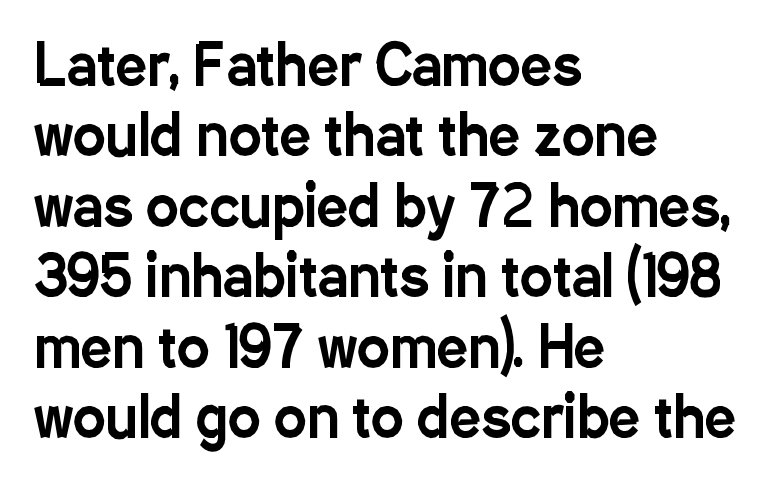
Q: Is the text italic (slanted)? A: No, it is upright.
Q: Is the typeface a serif or a sans-serif typeface? A: Sans-serif.
Q: Is the text underlined? A: No.
Q: How is the paragraph aligned? A: Left-aligned.
Q: Is the spacing between letters normal or unusually wide? A: Normal.
Q: Is the spacing between lines tight, normal or loose? A: Normal.
Q: Width (condensed, normal, or wide)? A: Condensed.
Q: Stroke contrast? A: Low.
Q: x-height? A: Medium.
Q: Monospaced? A: No.
